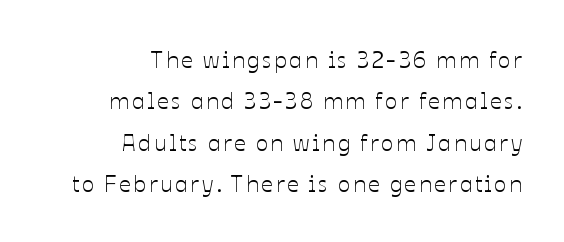
{"italic": "no", "underline": "no", "align": "right", "line_spacing_ratio": 1.8, "glyph_px": 23}
